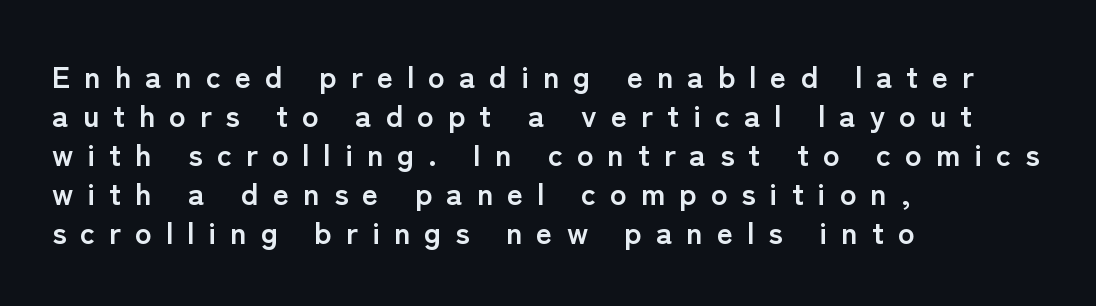
Character widths vary here, with narrow letters taking less room than wide ones. Serifs: no, the terminals of the letterforms are clean. This rendering features lettering with no underline. Tracking here is generous; glyphs stand well apart from one another.
